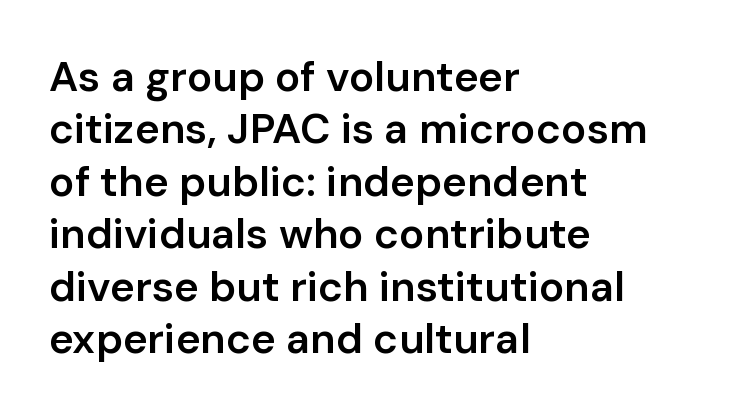
{"serif": "no", "italic": "no", "bold": "semi", "weight": "semibold", "width": "normal", "stroke_contrast": "low", "x_height": "medium", "monospaced": "no", "underline": "no", "align": "left", "line_spacing": "normal", "line_spacing_ratio": 1.25, "letter_spacing": "normal", "letter_spacing_em": 0.0, "glyph_px": 42}
